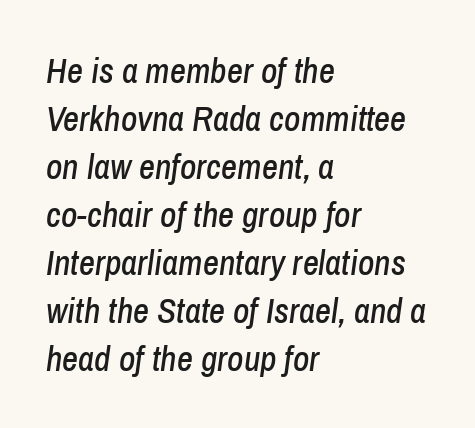
Is this a fixed-width face? No — the glyphs have proportional, varying widths. Teacher's note: observe the even left margin — that is flush-left alignment. The lettering tilts uniformly, giving the passage an italic look. A bare baseline throughout the passage.
